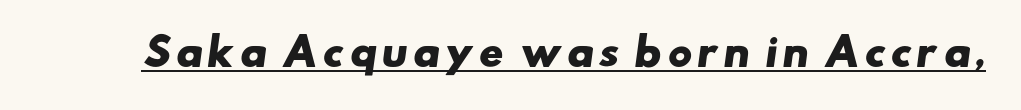
Q: Is the text bold? A: Yes.
Q: Is the typeface a serif or a sans-serif typeface? A: Sans-serif.
Q: Is the text underlined? A: Yes.
Q: Width (condensed, normal, or wide)? A: Wide.
Q: Stroke contrast? A: Low.
Q: x-height? A: Small.
Q: Monospaced? A: No.
